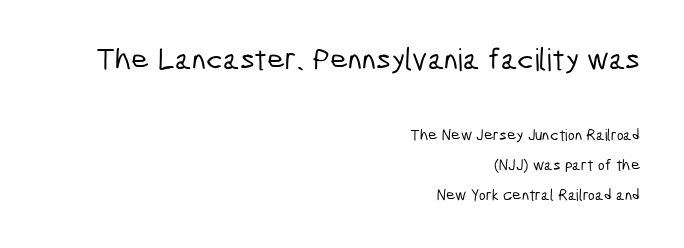
A clean baseline with only descenders dipping below it. Whoever set this made the first block the dominant, larger element. The lines are quadded right. Short note: letters normally spaced. Letterform terminals end flat and unadorned throughout the passage. Note the varied advance widths — an 'i' is clearly narrower than an 'm'.
